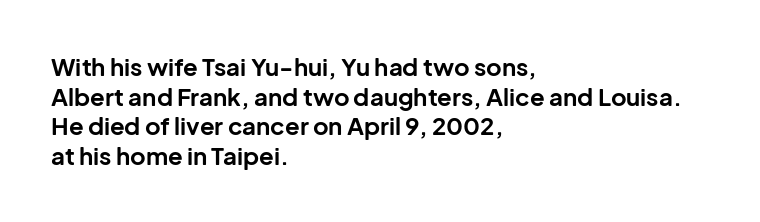
{"italic": "no", "bold": "yes", "underline": "no", "align": "left", "line_spacing_ratio": 1.23, "letter_spacing": "normal", "letter_spacing_em": 0.0, "glyph_px": 24}
